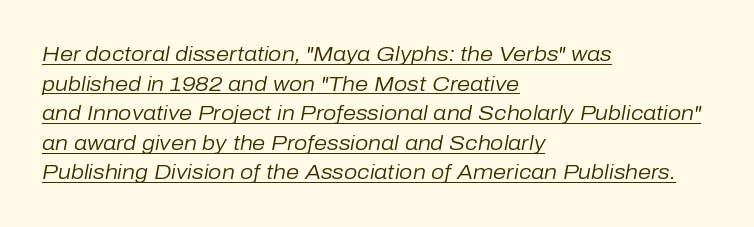
A normal amount of white space separates one row of letters from the next. Weight class: somewhere from thin through regular. Glance below the letters and you will spot a drawn line. The specimen reads as italic at a glance. Inter-character spacing is left at the font's built-in metrics.
